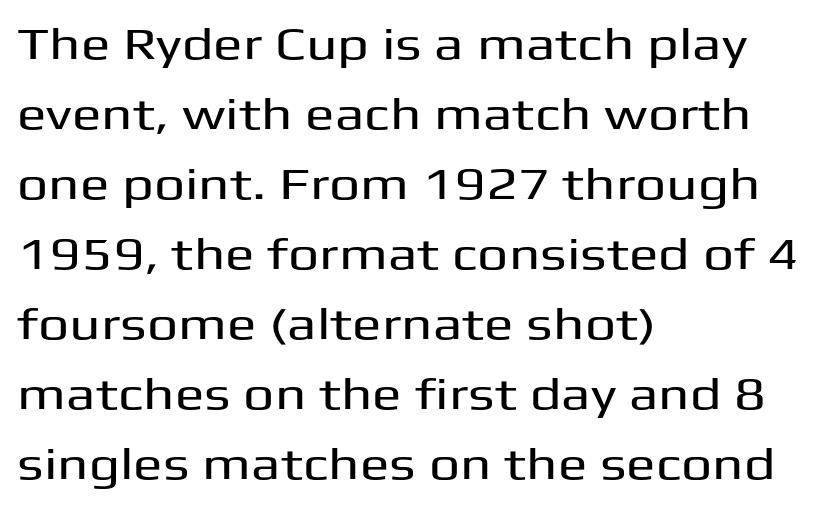
The image shows 44 px wide sans-serif type, upright; set left-aligned, normal line spacing (1.59x), normal letter spacing, not underlined; medium stroke contrast and a medium x-height.
